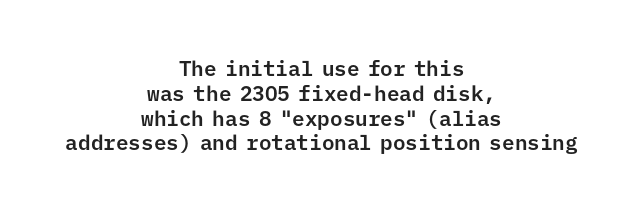
Q: Is the text italic (slanted)? A: No, it is upright.
Q: Is the text underlined? A: No.
Q: How is the paragraph aligned? A: Centered.
Q: Is the spacing between letters normal or unusually wide? A: Normal.
